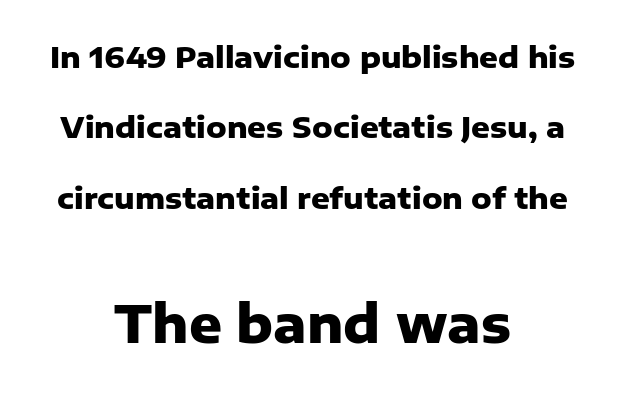
You could call the tracking neutral — neither tight nor loose. Anything drawn beneath the words? Only blank space. Between these two stacked blocks, the lower one wins on size. Is this a sans? Yes — the strokes have no serifs. The typography opts for an upright posture over an oblique one.
